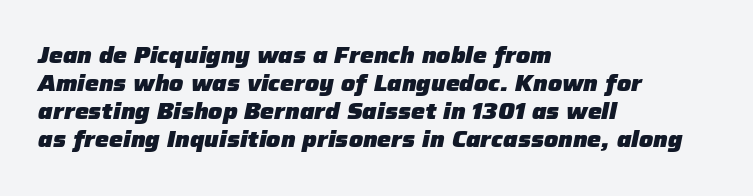
The line-height multiplier appears to be the usual default. This sample uses plain, unmodified letter spacing. These lines stack with their left ends in a neat column. Emphasis by weight is at full strength: bold. Quick note: italic.
